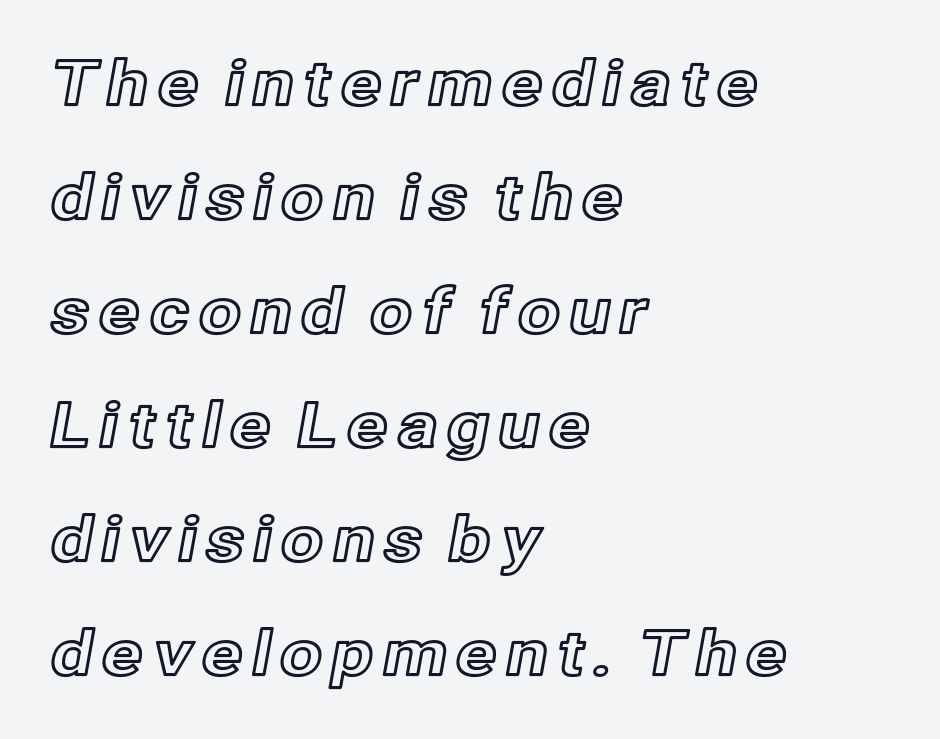
Q: Is the text italic (slanted)? A: Yes.
Q: Is the text underlined? A: No.
Q: How is the paragraph aligned? A: Left-aligned.
Q: Width (condensed, normal, or wide)? A: Normal.
Q: x-height? A: Medium.
Q: Monospaced? A: No.
